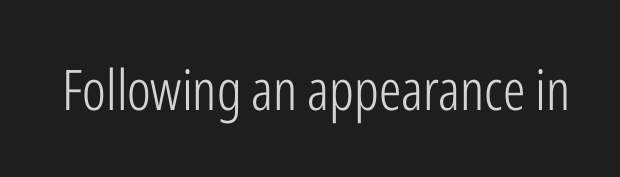
The cut favours lightness, reaching ordinary text weight at its darkest. Note the varied advance widths — an 'i' is clearly narrower than an 'm'. Is the letter spacing exaggerated? No — it looks like the ordinary default. A clean baseline with only descenders dipping below it. In terms of letterform style, serifs are entirely absent. Characters remain perfectly vertical along every line.
